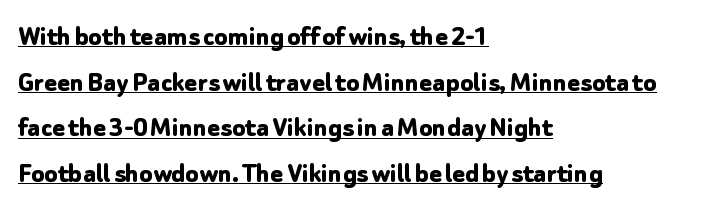
Q: Is the text bold? A: Yes.
Q: Is the text italic (slanted)? A: No, it is upright.
Q: Is the typeface a serif or a sans-serif typeface? A: Sans-serif.
Q: Is the text underlined? A: Yes.
Q: How is the paragraph aligned? A: Left-aligned.
Q: Is the spacing between letters normal or unusually wide? A: Normal.
Q: Is the spacing between lines tight, normal or loose? A: Normal.
Q: Width (condensed, normal, or wide)? A: Normal.
Q: Stroke contrast? A: Low.
Q: x-height? A: Medium.
Q: Monospaced? A: No.
